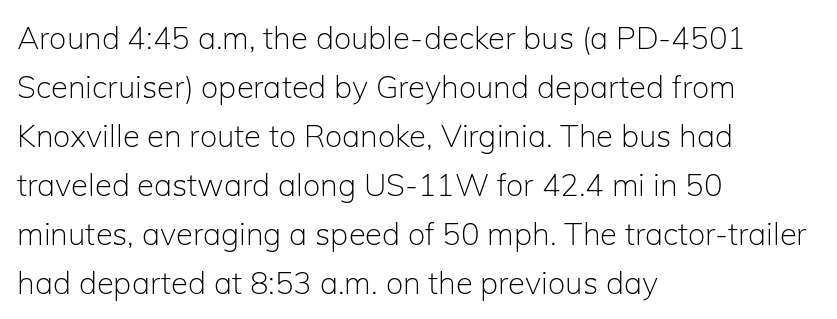
{"serif": "no", "italic": "no", "bold": "no", "weight": "light", "width": "normal", "stroke_contrast": "low", "x_height": "medium", "monospaced": "no", "underline": "no", "align": "left", "line_spacing": "normal", "line_spacing_ratio": 1.58, "letter_spacing": "normal", "letter_spacing_em": 0.0, "glyph_px": 31}
